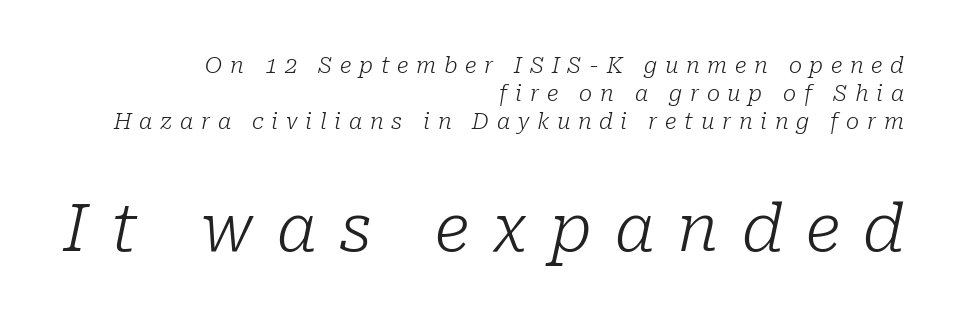
Think standard paragraph weight, or any step lighter than that. Italic? Definitely — the glyphs are oblique. Compared with typical paragraphs, the rows here are spaced about the same. Glance below the letters and you will spot only blank space.
